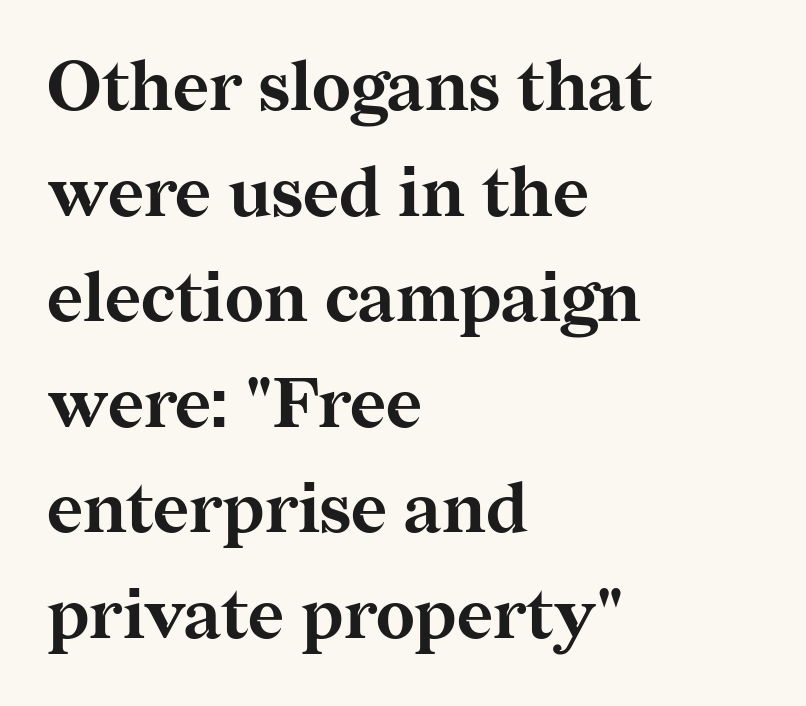
The image shows 69 px bold serif type, upright; set left-aligned, normal line spacing (1.53x), normal letter spacing, not underlined; medium stroke contrast and a medium x-height.
